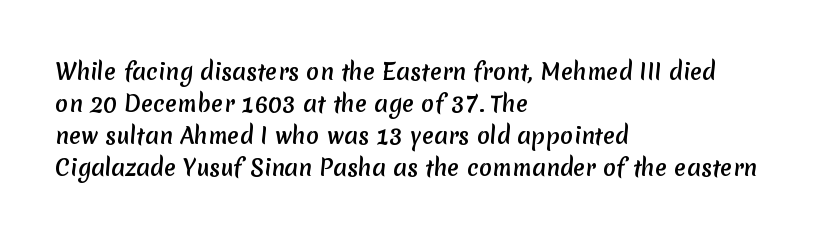
Visually the block forms a straight wall on the left and a jagged coastline on the right. This rendering leaves character spacing at its baseline value. The space beneath each line is pristine and unruled. In terms of leading, this rendering sits right in the middle.
